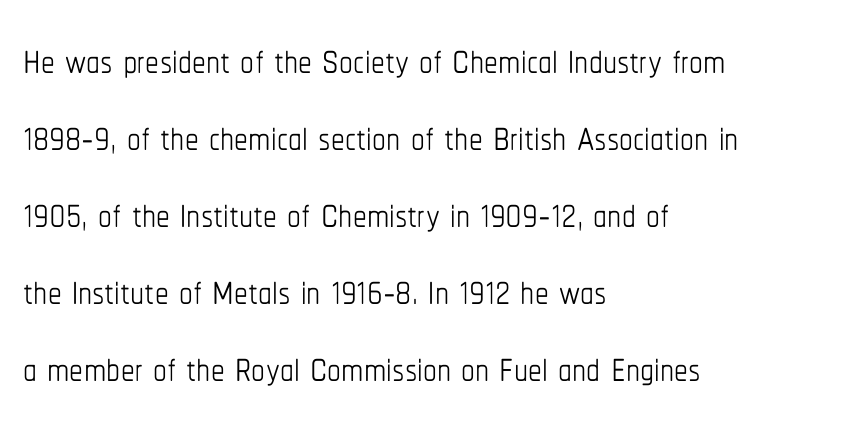
Q: Is the text bold? A: No.
Q: Is the text italic (slanted)? A: No, it is upright.
Q: Is the text underlined? A: No.
Q: How is the paragraph aligned? A: Left-aligned.
Q: Is the spacing between letters normal or unusually wide? A: Normal.
Q: Is the spacing between lines tight, normal or loose? A: Normal.
Q: Width (condensed, normal, or wide)? A: Condensed.
Q: Stroke contrast? A: Low.
Q: x-height? A: Medium.
Q: Monospaced? A: No.
